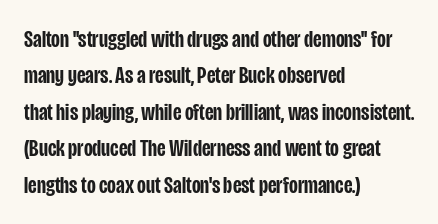
The image shows 24 px text type, upright; set left-aligned, normal line spacing (1.52x), normal letter spacing, not underlined.
